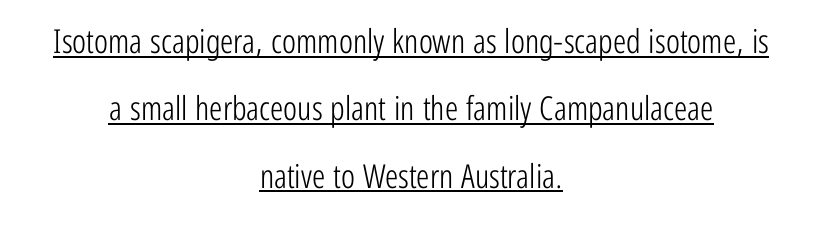
These lines are rendered in a variable-pitch font. Descenders here cross a horizontal rule under the line. Inter-character spacing is left at the font's built-in metrics. Typographically, this falls in the sans-serif category. Weight class: somewhere from thin through regular.
